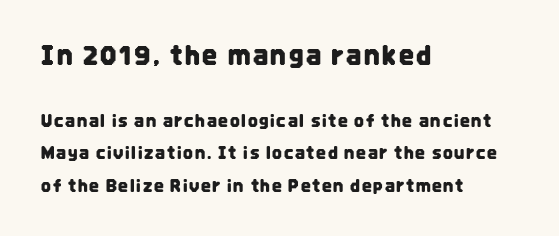
Q: Is the text italic (slanted)? A: No, it is upright.
Q: Is the text underlined? A: No.
Q: How is the paragraph aligned? A: Left-aligned.
Q: Is the spacing between lines tight, normal or loose? A: Loose.
Q: Which block of text is set in a larger size, the first (top) or the second (bottom)? A: The first (top) one.
